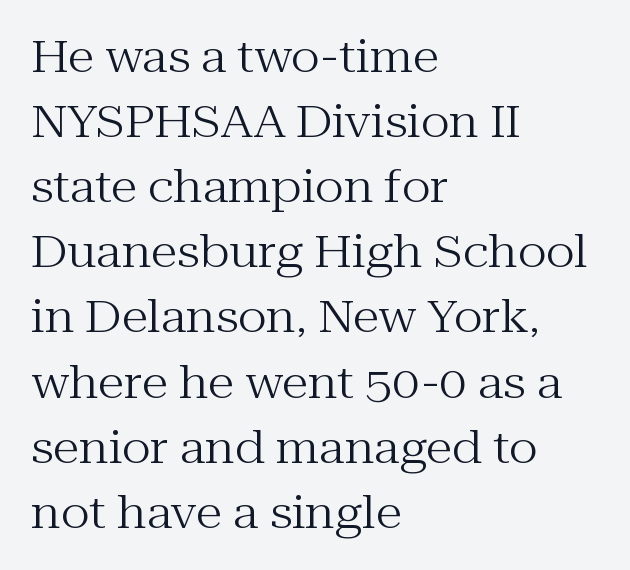
Posture: straight, roman, zero tilt. Note the varied advance widths — an 'i' is clearly narrower than an 'm'. The specimen omits any rule beneath the text block's lines. Compared with typical body copy, the letter spacing here is the same. Yep, those are serifs on the letters. One glance says typical: line gaps are just what's usual.
